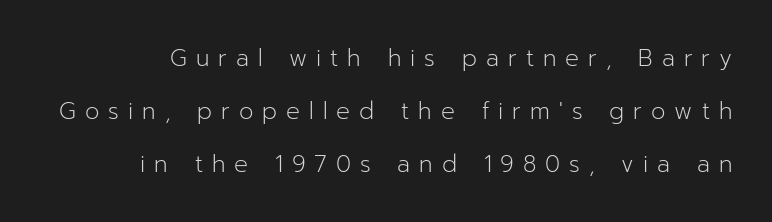
{"italic": "no", "bold": "no", "underline": "no", "line_spacing": "loose", "line_spacing_ratio": 2.3, "letter_spacing": "wide", "letter_spacing_em": 0.39, "glyph_px": 23}
